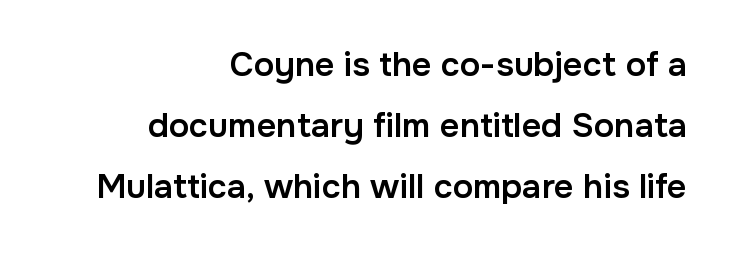
The image shows 34 px semibold sans-serif type, upright; set right-aligned, line spacing 1.8x, normal letter spacing, not underlined; low stroke contrast and a medium x-height.
